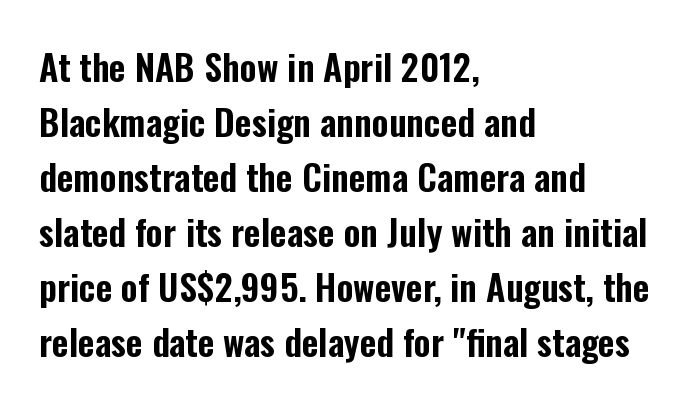
The image shows 36 px condensed sans-serif type, upright; set left-aligned, normal line spacing (1.53x), normal letter spacing, not underlined; low stroke contrast and a medium x-height.
